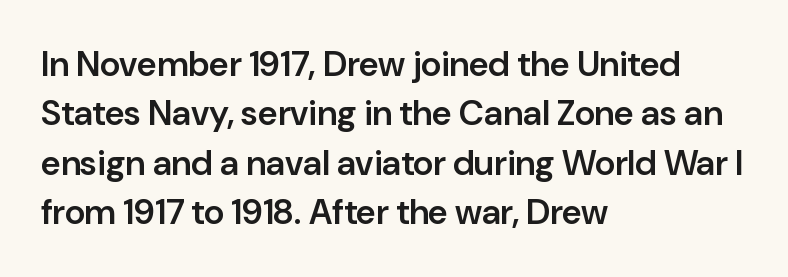
Each letter keeps its own natural width here, so spacing adapts to shape. Does the type have serifs? No, each stem ends abruptly. The rendering uses a semibold face; strokes are thickened but not to full bold. The vertical gap from one line to the next is medium.
